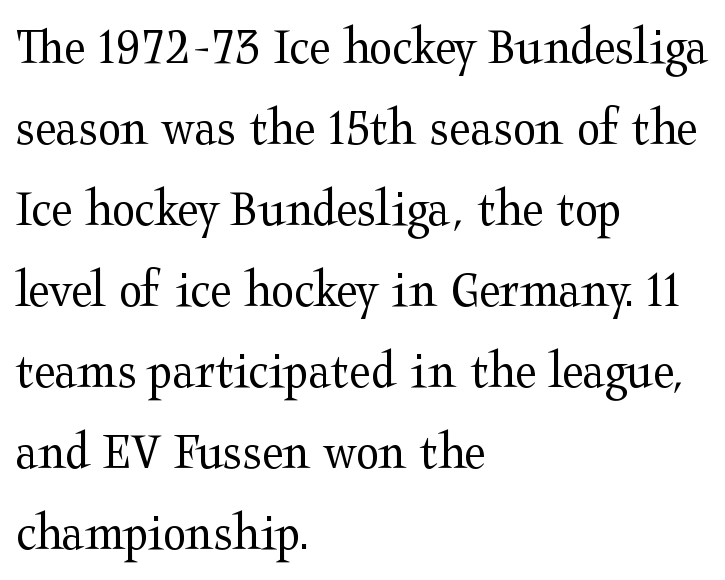
{"serif": "yes", "italic": "no", "bold": "no", "weight": "regular", "width": "wide", "stroke_contrast": "medium", "x_height": "medium", "monospaced": "no", "underline": "no", "align": "left", "line_spacing": "normal", "line_spacing_ratio": 1.5, "letter_spacing": "normal", "letter_spacing_em": 0.0, "glyph_px": 54}
